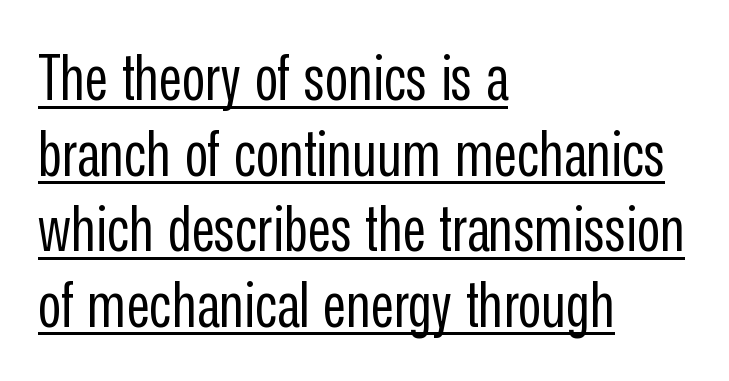
The font's upright variant was chosen for this text. This sample has the flowing, uneven cadence of proportional lettering. The lines in this sample share a left origin and differ only in where they stop. Has an underline been added? It has. Serifs: no, the terminals of the letterforms are clean. No heavy texture on the line: the type isn't bold.
